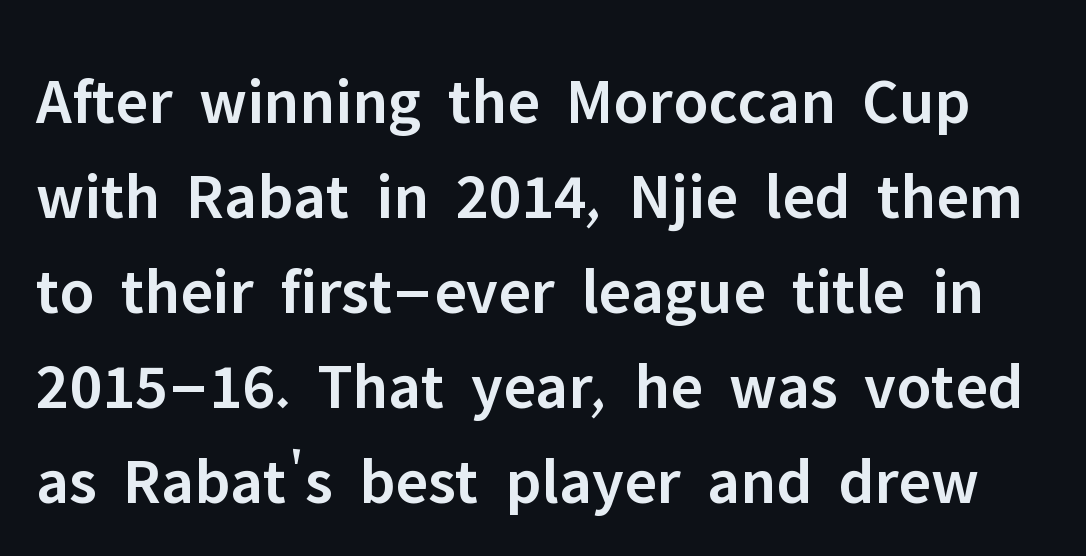
The image shows 66 px semibold sans-serif type, upright; set normal line spacing (1.44x), normal letter spacing, not underlined; low stroke contrast and a medium x-height.
